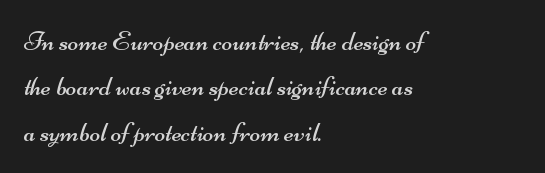
This sample uses plain, unmodified letter spacing. The designer went with a sans here, leaving each stem footless. Think standard paragraph weight, or any step lighter than that. Reading down the column, the eye jumps a familiar distance to each next line. The passage shown is not underscored anywhere.
